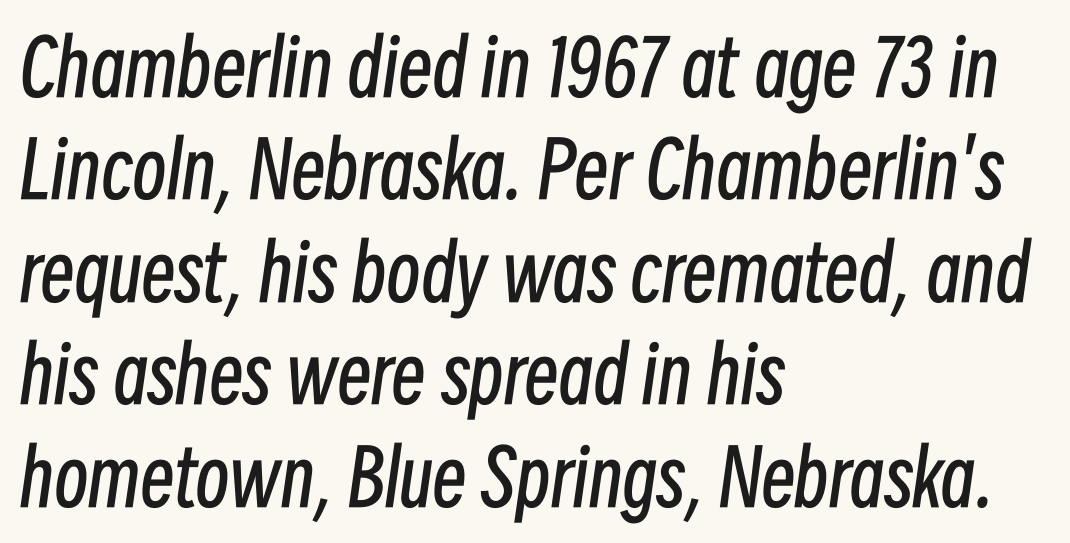
Q: Is the text bold? A: No.
Q: Is the text italic (slanted)? A: Yes, it leans right by about 8 degrees.
Q: Is the text underlined? A: No.
Q: How is the paragraph aligned? A: Left-aligned.
Q: Is the spacing between letters normal or unusually wide? A: Normal.
Q: Is the spacing between lines tight, normal or loose? A: Normal.
Q: Width (condensed, normal, or wide)? A: Condensed.
Q: Stroke contrast? A: Low.
Q: x-height? A: Medium.
Q: Monospaced? A: No.
